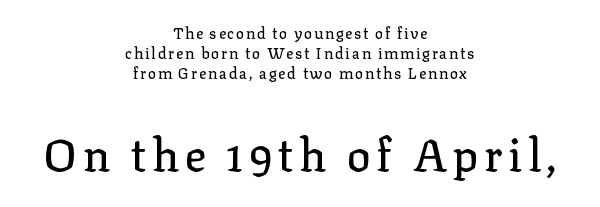
{"serif": "yes", "italic": "no", "width": "normal", "stroke_contrast": "low", "x_height": "medium", "monospaced": "no", "underline": "no", "align": "center", "line_spacing": "normal", "line_spacing_ratio": 1.32, "larger_block": "second", "size_ratio": 3.0, "glyph_px": 45}
